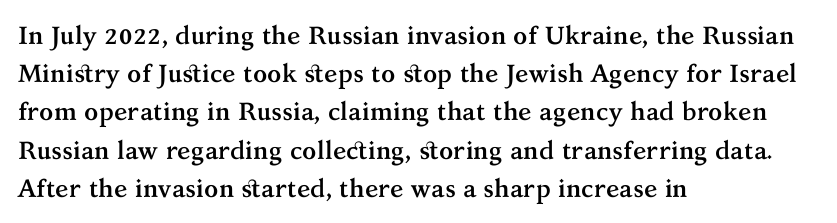
{"italic": "no", "bold": "yes", "underline": "no", "align": "left", "line_spacing": "normal", "line_spacing_ratio": 1.53, "letter_spacing": "normal", "letter_spacing_em": 0.0, "glyph_px": 25}
